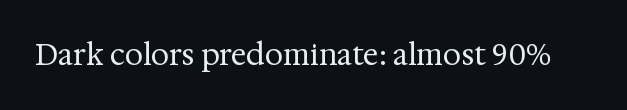
Q: Is the text bold? A: No.
Q: Is the text italic (slanted)? A: No, it is upright.
Q: Is the typeface a serif or a sans-serif typeface? A: Serif.
Q: Is the text underlined? A: No.
Q: Is the spacing between letters normal or unusually wide? A: Normal.
Q: Width (condensed, normal, or wide)? A: Normal.
Q: Stroke contrast? A: Medium.
Q: x-height? A: Medium.
Q: Monospaced? A: No.
